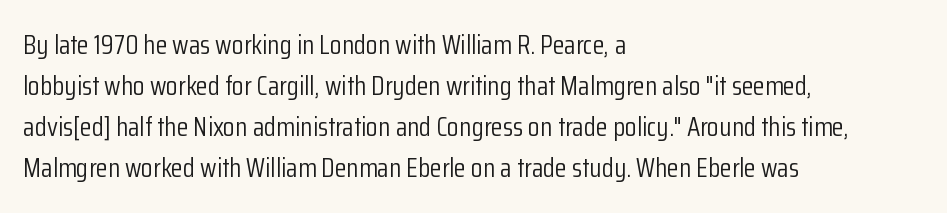
{"italic": "no", "bold": "no", "underline": "no", "align": "left", "line_spacing": "normal", "line_spacing_ratio": 1.52, "letter_spacing": "normal", "letter_spacing_em": 0.0, "glyph_px": 27}
